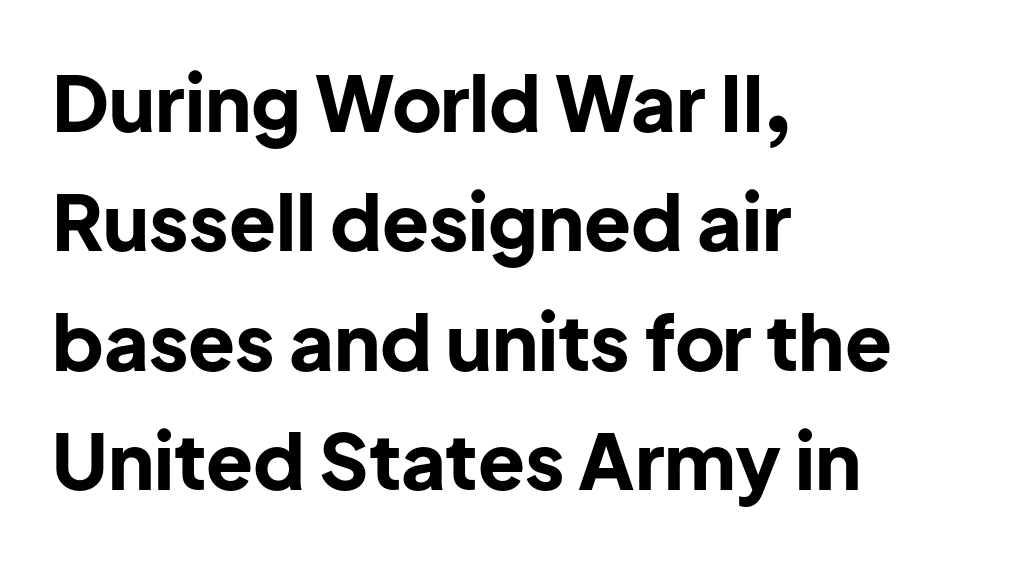
The image shows 77 px bold sans-serif type, upright; set left-aligned, normal line spacing (1.55x), normal letter spacing, not underlined; low stroke contrast and a medium x-height.
